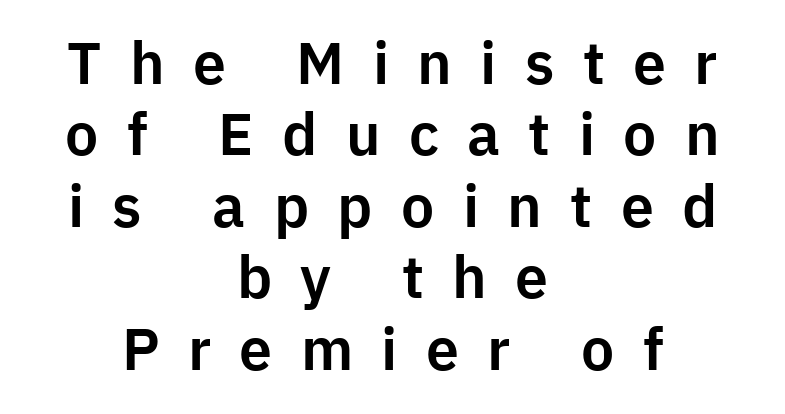
Q: Is the text italic (slanted)? A: No, it is upright.
Q: Is the typeface a serif or a sans-serif typeface? A: Sans-serif.
Q: Is the text underlined? A: No.
Q: How is the paragraph aligned? A: Centered.
Q: Is the spacing between letters normal or unusually wide? A: Unusually wide.
Q: Width (condensed, normal, or wide)? A: Normal.
Q: Stroke contrast? A: Low.
Q: x-height? A: Medium.
Q: Monospaced? A: No.
